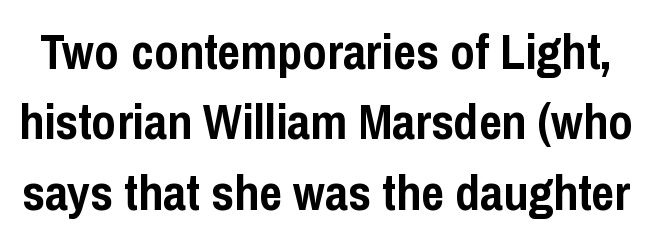
Q: Is the text bold? A: Yes.
Q: Is the text italic (slanted)? A: No, it is upright.
Q: Is the typeface a serif or a sans-serif typeface? A: Sans-serif.
Q: Is the text underlined? A: No.
Q: Is the spacing between letters normal or unusually wide? A: Normal.
Q: Is the spacing between lines tight, normal or loose? A: Normal.
Q: Width (condensed, normal, or wide)? A: Condensed.
Q: Stroke contrast? A: Low.
Q: x-height? A: Medium.
Q: Monospaced? A: No.
